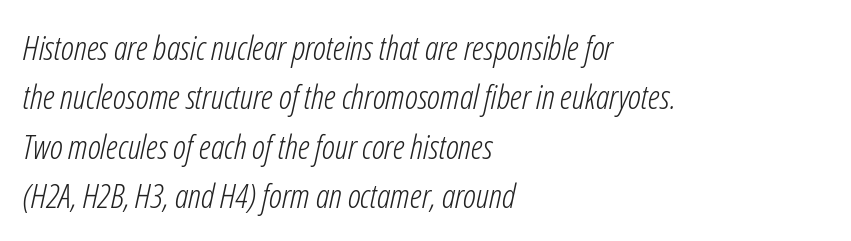
Vertical stems look standard width or narrower in stroke. Caption: multi-line text, flush left, ragged right. Looking at the ascenders, they clearly lean. The passage shown stacks its lines at a standard gap. Each letter keeps its own natural width here, so spacing adapts to shape.
